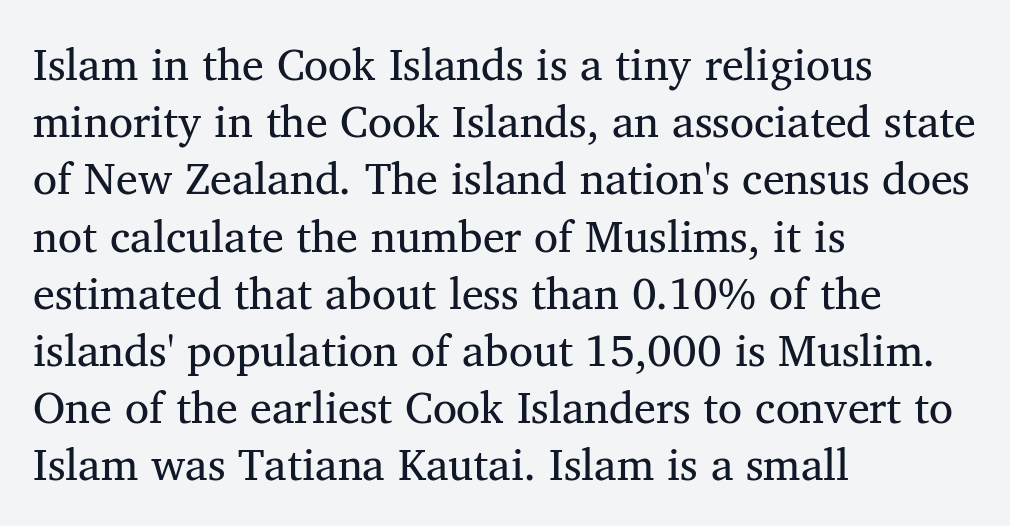
{"serif": "yes", "bold": "no", "weight": "regular", "width": "normal", "stroke_contrast": "medium", "x_height": "medium", "monospaced": "no", "underline": "no", "align": "left", "line_spacing": "normal", "line_spacing_ratio": 1.3, "letter_spacing": "normal", "letter_spacing_em": 0.0, "glyph_px": 44}
